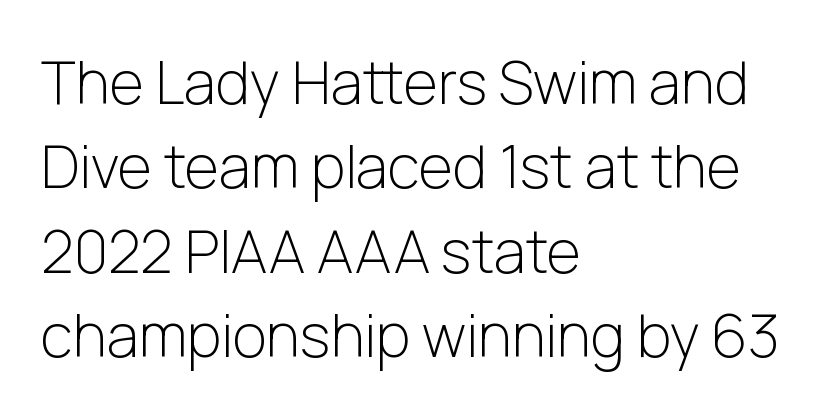
Q: Is the text bold? A: No.
Q: Is the text italic (slanted)? A: No, it is upright.
Q: Is the typeface a serif or a sans-serif typeface? A: Sans-serif.
Q: Is the text underlined? A: No.
Q: How is the paragraph aligned? A: Left-aligned.
Q: Is the spacing between letters normal or unusually wide? A: Normal.
Q: Is the spacing between lines tight, normal or loose? A: Normal.
Q: Width (condensed, normal, or wide)? A: Normal.
Q: Stroke contrast? A: Low.
Q: x-height? A: Medium.
Q: Monospaced? A: No.
